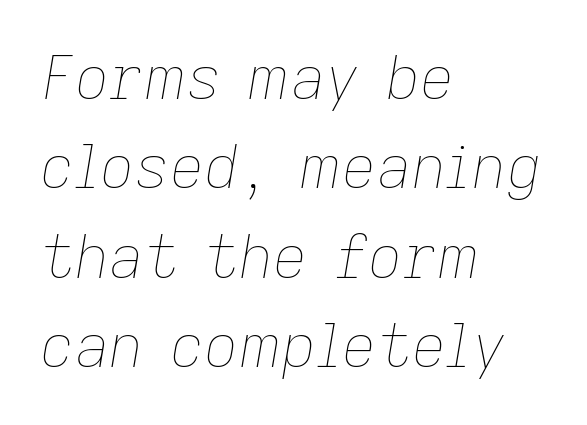
No word sits above an underline. Honestly, the row spacing looks completely unremarkable. Posture: slanted. Varying glyph widths throughout — classic text-font behaviour. Letter spacing: default. The font sits on the lighter half of the weight spectrum, regular included.
